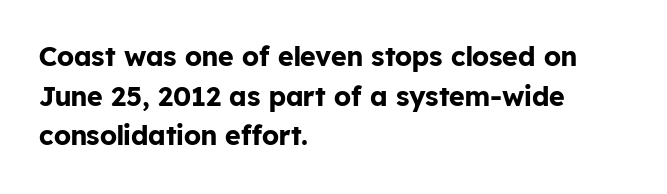
{"italic": "no", "bold": "yes", "underline": "no", "align": "left", "line_spacing": "normal", "line_spacing_ratio": 1.47, "letter_spacing": "normal", "letter_spacing_em": 0.0, "glyph_px": 27}
